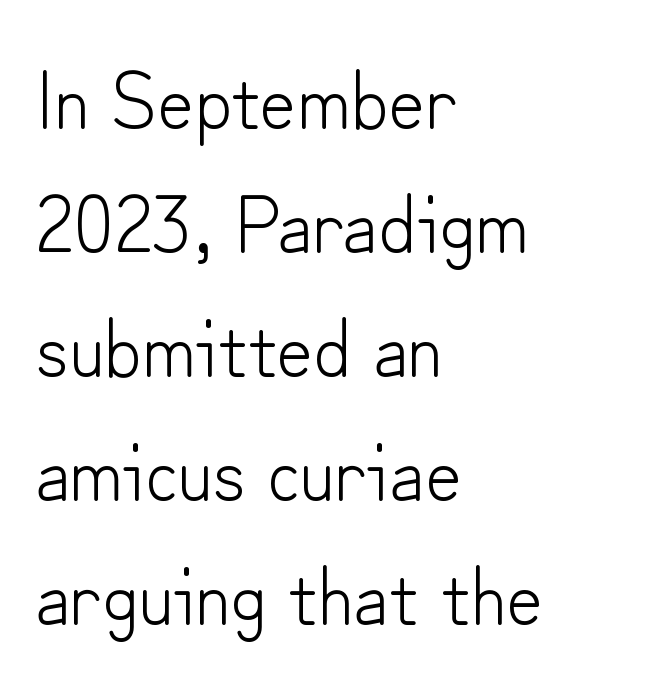
Quick note: underline off. This is roman type, the default non-slanted kind. Inter-character spacing is left at the font's built-in metrics. These lines are rendered in a variable-pitch font. The strokes carry an ordinary text weight at most.
